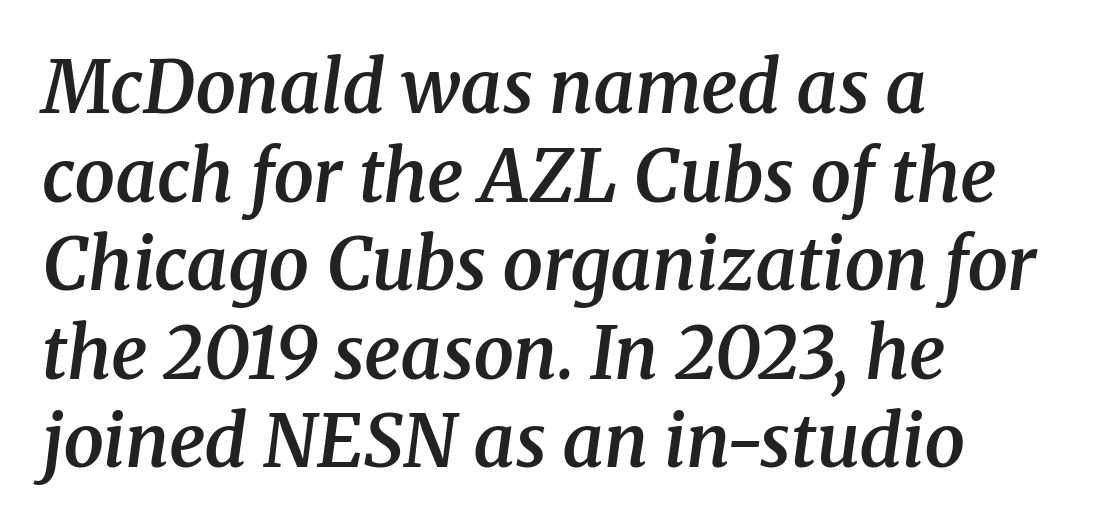
The image shows 72 px semibold serif type, italic (leaning right); set left-aligned, line spacing 1.23x, normal letter spacing, not underlined; medium stroke contrast and a medium x-height.
